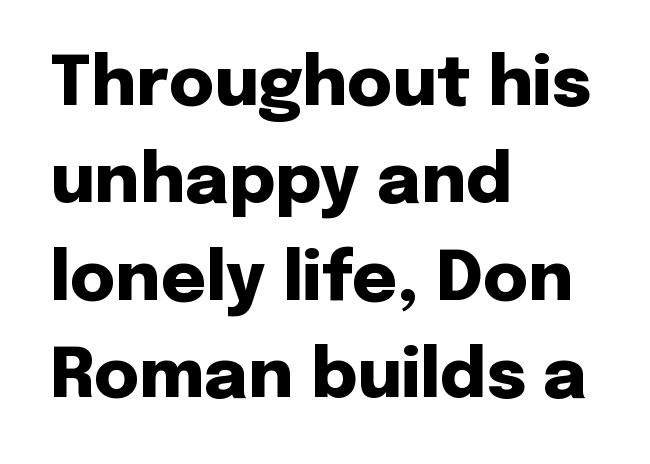
Is the type bold? Yes — the strokes are clearly thick and heavy. Each letter keeps its own natural width here, so spacing adapts to shape. In terms of leading, this rendering sits right in the middle. Alignment: flush left. Posture: upright roman. Typographically, this falls in the sans-serif category.
